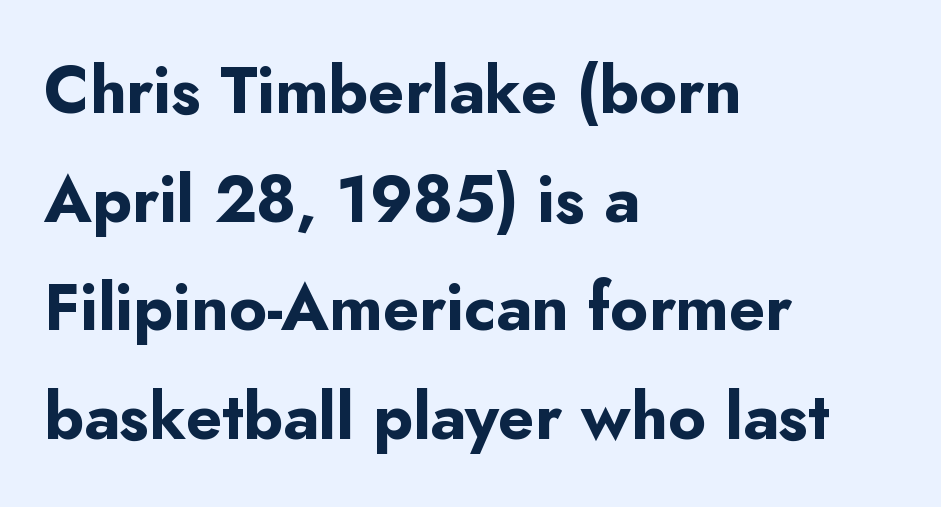
The image shows 65 px bold sans-serif type, upright; set left-aligned, normal line spacing (1.67x), normal letter spacing, not underlined; low stroke contrast and a small x-height.
